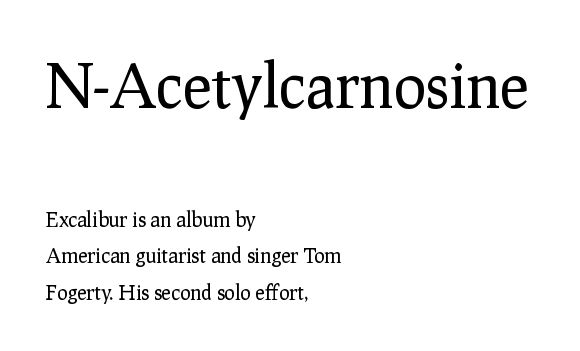
Q: Is the text bold? A: No.
Q: Is the text italic (slanted)? A: No, it is upright.
Q: Is the typeface a serif or a sans-serif typeface? A: Serif.
Q: Is the text underlined? A: No.
Q: How is the paragraph aligned? A: Left-aligned.
Q: Is the spacing between letters normal or unusually wide? A: Normal.
Q: Which block of text is set in a larger size, the first (top) or the second (bottom)? A: The first (top) one.
Q: Width (condensed, normal, or wide)? A: Normal.
Q: Stroke contrast? A: Low.
Q: x-height? A: Medium.
Q: Monospaced? A: No.
